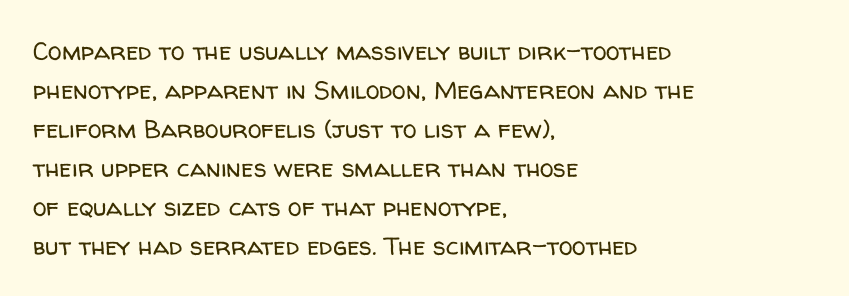
The image shows 25 px text type, upright; set left-aligned, normal line spacing (1.56x), normal letter spacing, not underlined.
